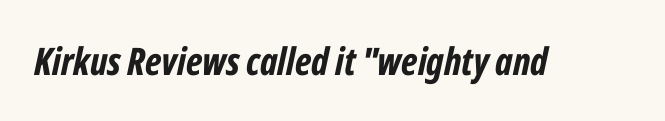
The image shows 38 px bold, condensed type, italic (leaning right); set normal letter spacing, not underlined; low stroke contrast and a medium x-height.
